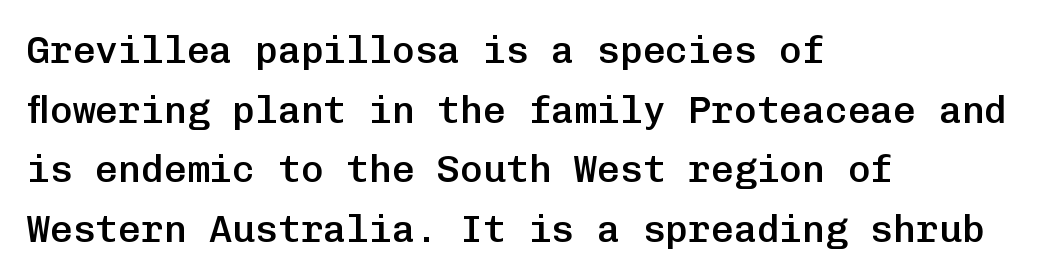
Q: Is the text bold? A: Semi-bold.
Q: Is the text italic (slanted)? A: No, it is upright.
Q: Is the typeface a serif or a sans-serif typeface? A: Sans-serif.
Q: Is the text underlined? A: No.
Q: How is the paragraph aligned? A: Left-aligned.
Q: Is the spacing between letters normal or unusually wide? A: Normal.
Q: Is the spacing between lines tight, normal or loose? A: Normal.
Q: Width (condensed, normal, or wide)? A: Normal.
Q: Stroke contrast? A: Low.
Q: x-height? A: Medium.
Q: Monospaced? A: Yes.
